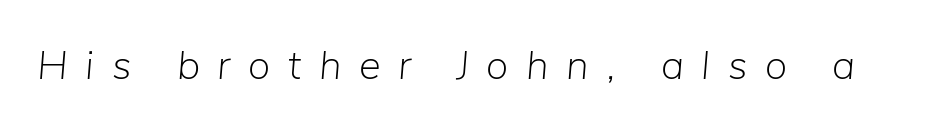
A bare baseline throughout the passage. Emphasis-style slanted type is in use. Inter-character spacing is expanded well beyond the font's built-in metrics. A typesetter would call this proportional, since set widths differ per character.
